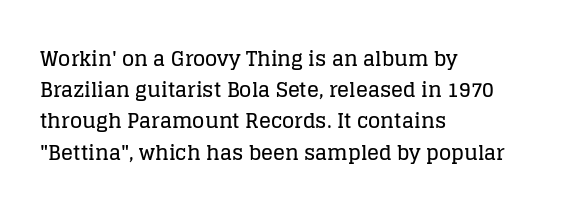
The image shows 20 px text type, upright; set left-aligned, normal line spacing (1.56x), normal letter spacing, not underlined.
